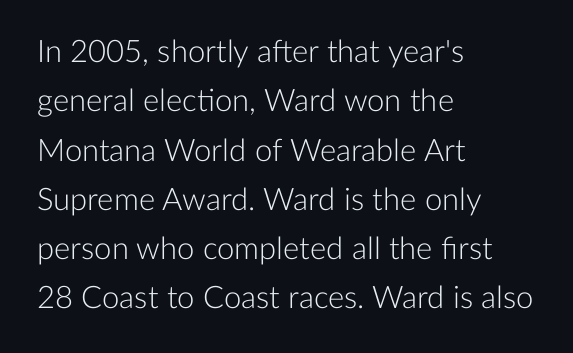
The image shows 31 px light sans-serif type, upright; set left-aligned, normal line spacing (1.59x), normal letter spacing, not underlined; low stroke contrast and a medium x-height.
